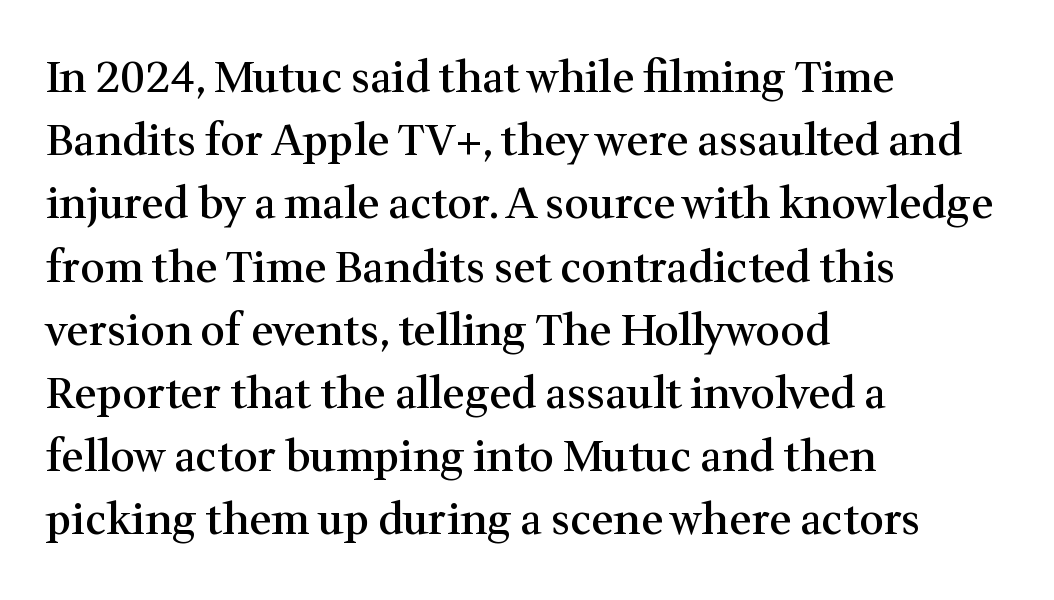
Q: Is the text bold? A: Semi-bold.
Q: Is the text italic (slanted)? A: No, it is upright.
Q: Is the typeface a serif or a sans-serif typeface? A: Serif.
Q: Is the text underlined? A: No.
Q: How is the paragraph aligned? A: Left-aligned.
Q: Is the spacing between letters normal or unusually wide? A: Normal.
Q: Is the spacing between lines tight, normal or loose? A: Normal.
Q: Width (condensed, normal, or wide)? A: Normal.
Q: Stroke contrast? A: Medium.
Q: x-height? A: Medium.
Q: Monospaced? A: No.
